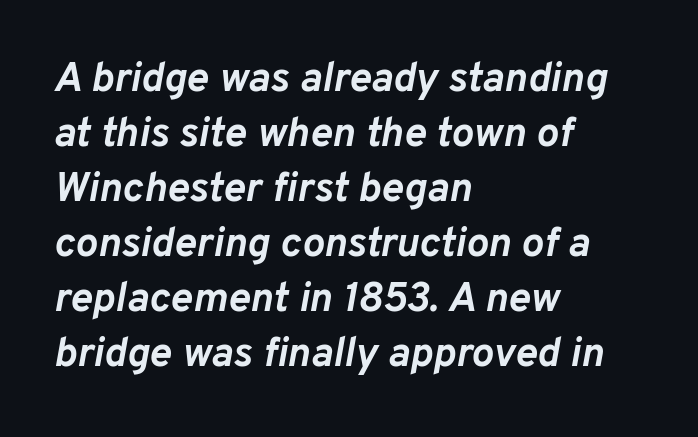
Q: Is the text bold? A: Yes.
Q: Is the text italic (slanted)? A: Yes, it leans right by about 10 degrees.
Q: Is the text underlined? A: No.
Q: How is the paragraph aligned? A: Left-aligned.
Q: Is the spacing between letters normal or unusually wide? A: Normal.
Q: Is the spacing between lines tight, normal or loose? A: Normal.
Q: Width (condensed, normal, or wide)? A: Normal.
Q: Stroke contrast? A: Low.
Q: x-height? A: Medium.
Q: Monospaced? A: No.
